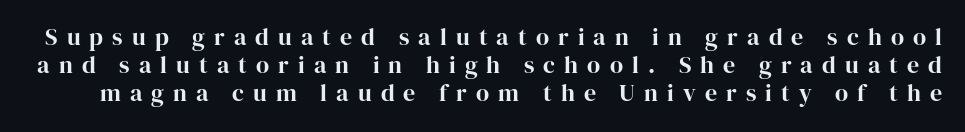
You can tell it's not italic because the verticals are truly vertical. The face used here is rendered with a markedly widened letterfit. Underlining? Definitely not there.
